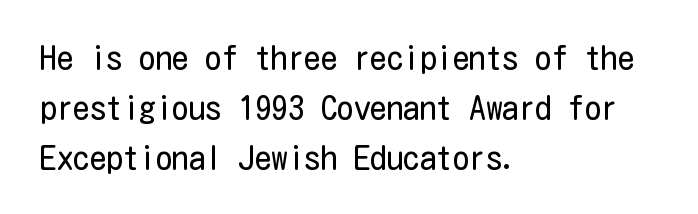
A typesetter would label this face a sans. The text block is weighted toward the left margin, trailing off unevenly rightward. Is the stroke heavy? The answer is a plain regular-or-lighter. Does the lettering tilt? It doesn't — this is upright.
